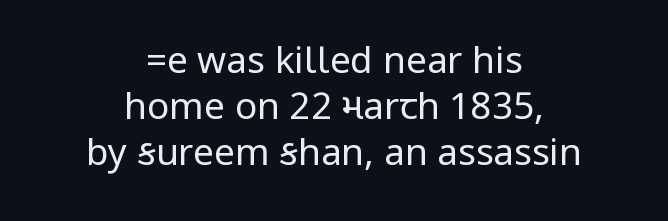
The image shows 37 px regular-weight, condensed sans-serif type, upright; set centered, normal line spacing (1.25x), normal letter spacing, not underlined; low stroke contrast.
